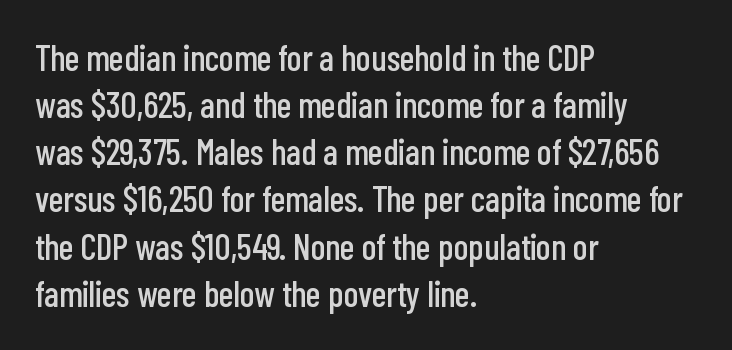
Q: Is the text italic (slanted)? A: No, it is upright.
Q: Is the typeface a serif or a sans-serif typeface? A: Sans-serif.
Q: Is the text underlined? A: No.
Q: How is the paragraph aligned? A: Left-aligned.
Q: Is the spacing between letters normal or unusually wide? A: Normal.
Q: Is the spacing between lines tight, normal or loose? A: Normal.
Q: Width (condensed, normal, or wide)? A: Condensed.
Q: Stroke contrast? A: Low.
Q: x-height? A: Medium.
Q: Monospaced? A: No.
